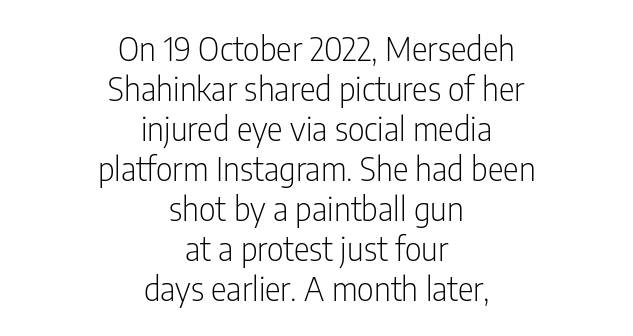
Font category for this specimen: sans-serif. Caption: standard tracking, unaltered. The lines are quadded center. Stems here are at most as thick as an everyday book face. If you drew a line through each stem, it would be perfectly vertical. Proportional: the letters do not fall into vertical columns.
